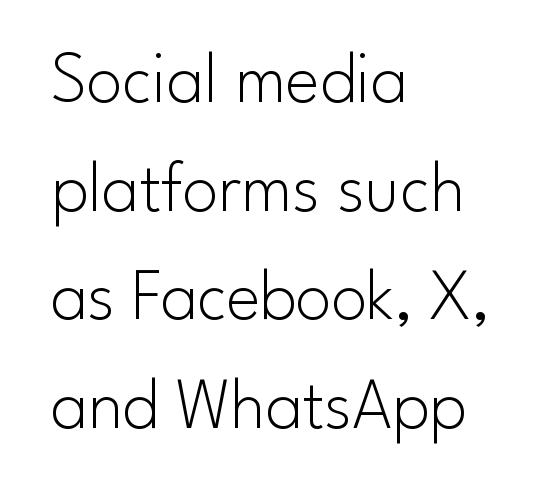
There is no visible air inserted between adjacent glyphs. Is this a fixed-width face? No — the glyphs have proportional, varying widths. Ink coverage per letter is moderate at most. Line starts are locked; line ends wander. No feet cap the strokes, marking this as sans-serif type. No word sits above an underline.
